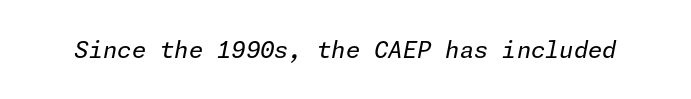
The image shows 23 px text type, italic (leaning right); set normal letter spacing, not underlined.
